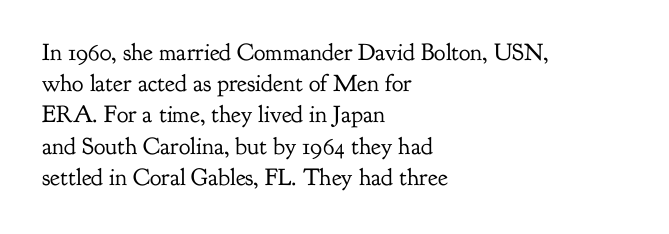
Q: Is the text bold? A: No.
Q: Is the text italic (slanted)? A: No, it is upright.
Q: Is the text underlined? A: No.
Q: How is the paragraph aligned? A: Left-aligned.
Q: Is the spacing between letters normal or unusually wide? A: Normal.
Q: Is the spacing between lines tight, normal or loose? A: Normal.
